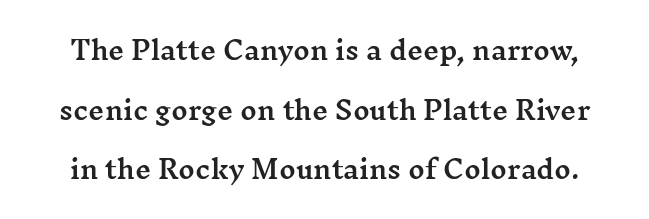
Rendered with straight, roman letterforms. The paragraph shown floats in the horizontal middle. Descender tails drop into unmarked territory. Compared with typical body copy, the letter spacing here is the same. The rendering uses a large line-height, opening up the rows.
